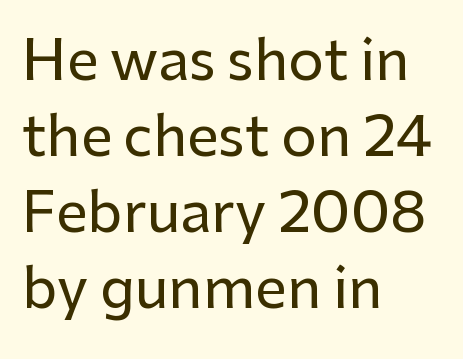
Is there much room between lines? A standard amount, neither cramped nor airy. All the whitespace from short lines collects on the right. To sum up the face: it is a sans, with no serifs. Does the lettering tilt? It doesn't — this is upright. Here the glyphs are tracked normally, forming tight word shapes.
